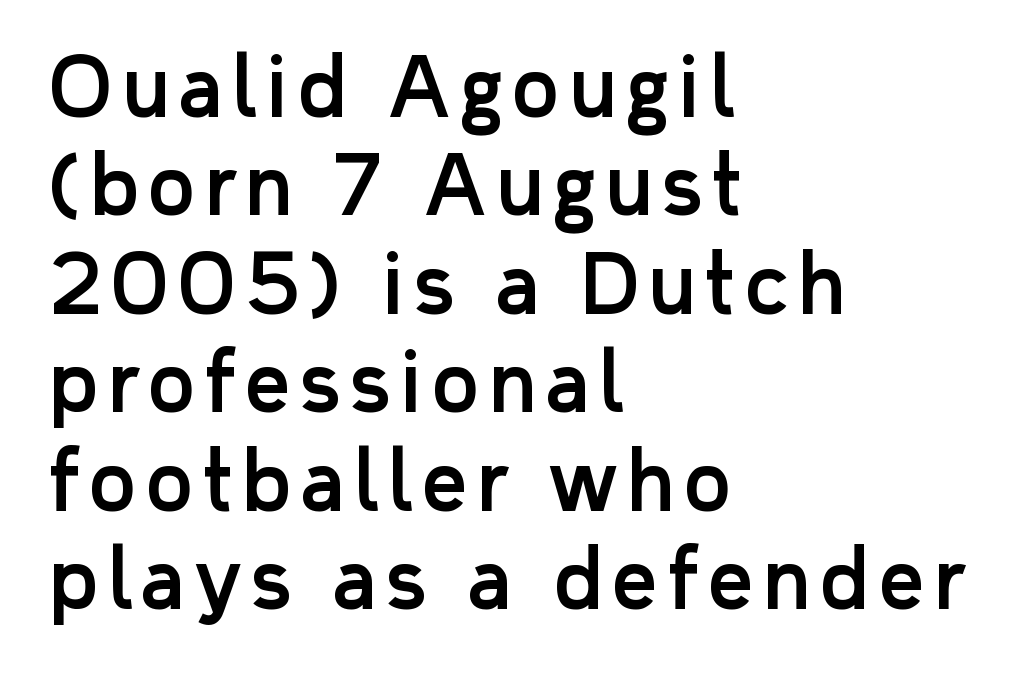
The image shows 80 px sans-serif type, upright; set left-aligned, line spacing 1.23x, not underlined; low stroke contrast and a medium x-height.
